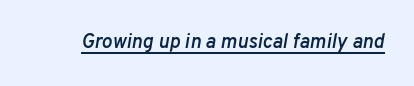
{"italic": "yes", "lean": "right", "slant_degrees": 10, "bold": "semi", "underline": "yes", "letter_spacing": "normal", "letter_spacing_em": 0.0, "glyph_px": 20}
